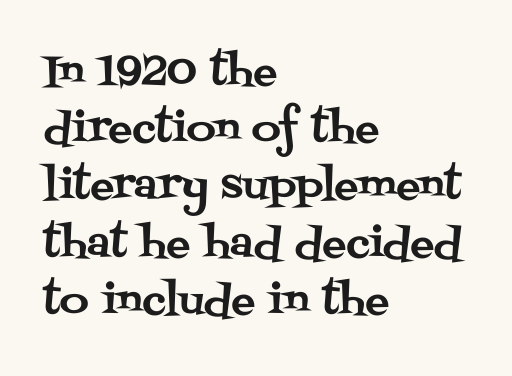
Q: Is the text italic (slanted)? A: No, it is upright.
Q: Is the typeface a serif or a sans-serif typeface? A: Serif.
Q: Is the text underlined? A: No.
Q: How is the paragraph aligned? A: Left-aligned.
Q: Is the spacing between letters normal or unusually wide? A: Normal.
Q: Is the spacing between lines tight, normal or loose? A: Normal.
Q: Width (condensed, normal, or wide)? A: Normal.
Q: Stroke contrast? A: Medium.
Q: x-height? A: Large.
Q: Monospaced? A: No.
